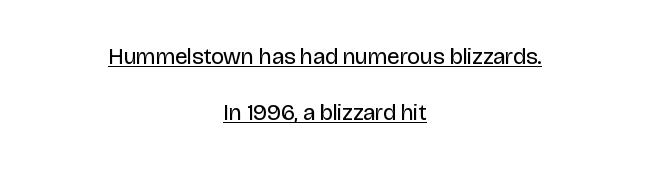
Caption: face not bold, strokes unweighted. Here the glyphs are tracked normally, forming tight word shapes. Is there much room between lines? Yes — plenty of vertical air separates them. The glyphs are accompanied by a horizontal stroke just below them. Vertical strokes here are truly vertical.
